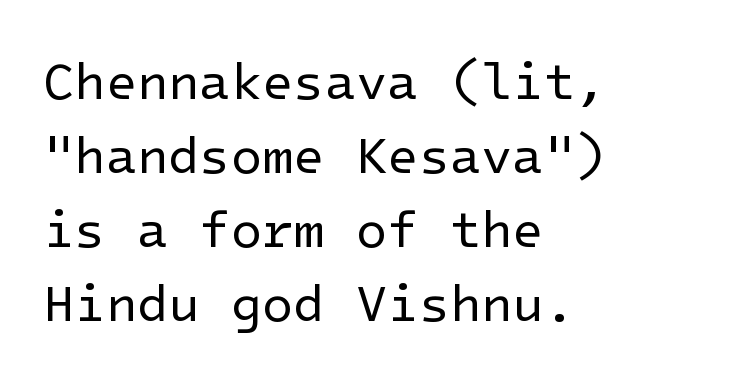
The passage shown stacks its lines at a standard gap. Posture: vertical. The baseline area is clear. Font category for this specimen: sans-serif. Summary of weight: not heavy and not bold. The horizontal fit of the characters is conventional and even.
